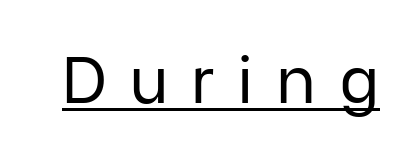
Check the space under the baseline: a stroke is drawn there. Loose tracking; the words dissolve into strings of separated letters. This sample has the flowing, uneven cadence of proportional lettering. Observe the absence of serifs on each vertical stroke in this sample. Posture: upright roman. No chunkiness to these letters — they're not bold.
